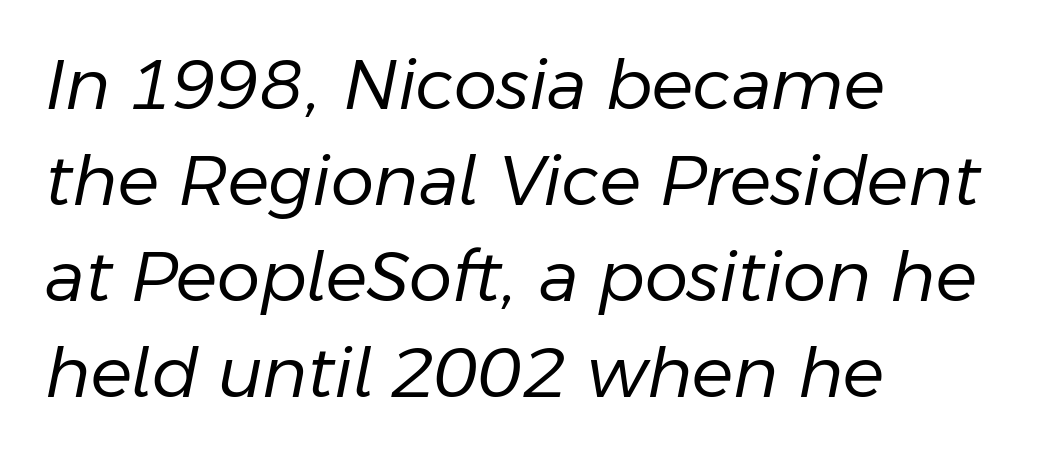
On a weight scale, this lands at 450 or below. The foot of each line stays bare and open. The letterforms sit shoulder to shoulder at normal distance. If you drew a line through each stem, it would be angled.
